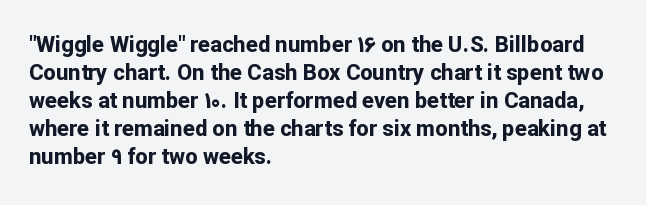
Q: Is the text bold? A: Yes.
Q: Is the text italic (slanted)? A: No, it is upright.
Q: Is the text underlined? A: No.
Q: How is the paragraph aligned? A: Left-aligned.
Q: Is the spacing between letters normal or unusually wide? A: Normal.
Q: Is the spacing between lines tight, normal or loose? A: Normal.
